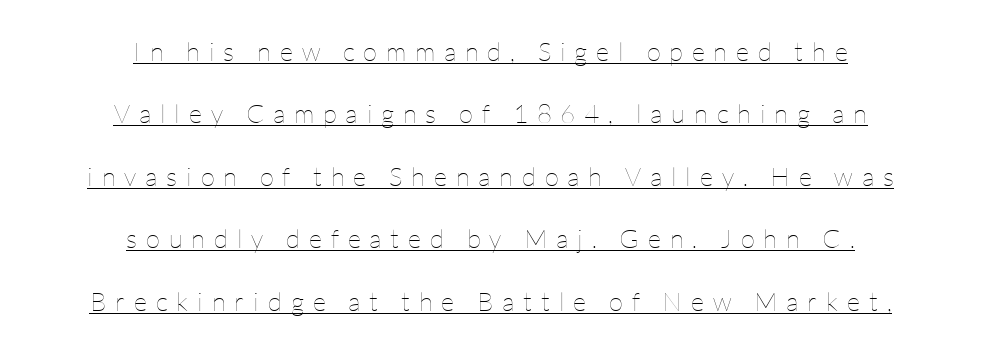
Reading down the block, each line starts at a different indent, mirrored at its end. Vertically, the passage feels expansive, rows floating well apart. Notice how a bar underscores the lettering throughout. Vertical strokes here are truly vertical.
